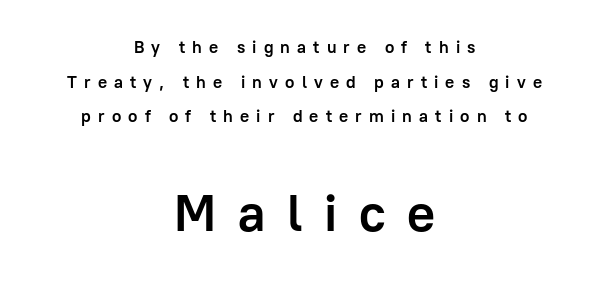
You can tell it's not italic because the verticals are truly vertical. The face used here is proportionally spaced, like ordinary book or web type. Short note: letters widely spaced. Each row of text sits above clean, open space. Strokes here are thick enough to call this a true bold.
